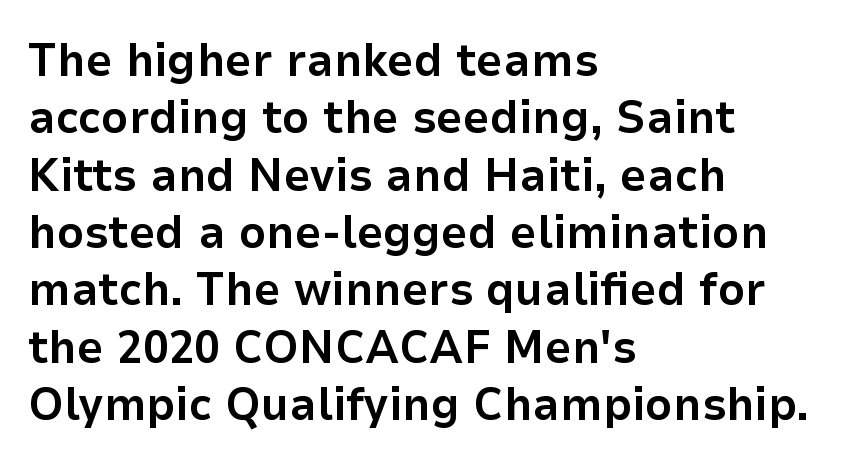
{"serif": "no", "italic": "no", "bold": "yes", "weight": "bold", "width": "normal", "stroke_contrast": "low", "x_height": "medium", "monospaced": "no", "underline": "no", "align": "left", "line_spacing_ratio": 1.22, "letter_spacing": "normal", "letter_spacing_em": 0.0, "glyph_px": 47}
